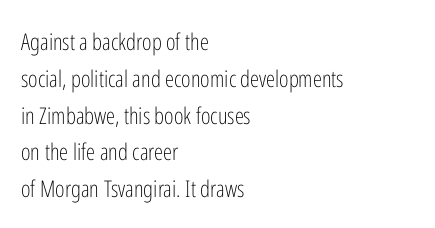
The rendering uses a moderate line-height, typical for paragraphs. The cut favours lightness, reaching ordinary text weight at its darkest. This is roman type, the default non-slanted kind. A student would call this left alignment; a typographer would say flush left, rag right. Honestly, there is no underline to notice here at all. The letterforms sit shoulder to shoulder at normal distance.
